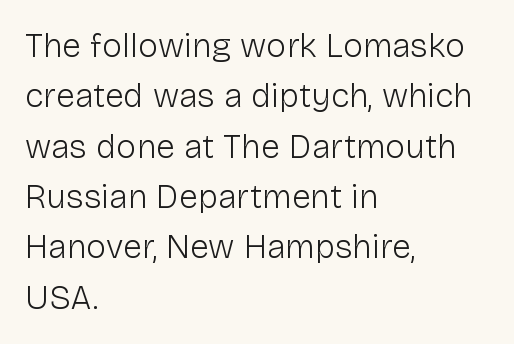
{"serif": "no", "italic": "no", "bold": "no", "weight": "light", "width": "normal", "stroke_contrast": "low", "x_height": "medium", "monospaced": "no", "underline": "no", "align": "left", "line_spacing": "normal", "line_spacing_ratio": 1.48, "letter_spacing": "normal", "letter_spacing_em": 0.0, "glyph_px": 34}
